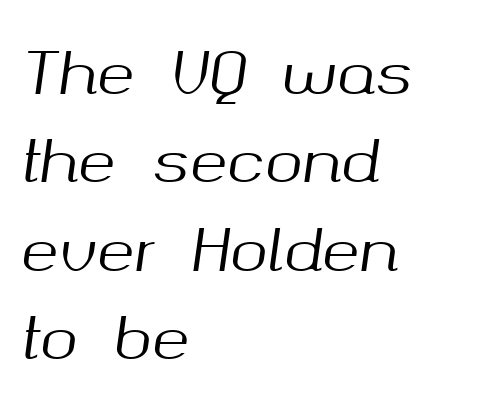
The image shows 57 px text type, italic (leaning right); set left-aligned, normal line spacing (1.55x), normal letter spacing, not underlined; medium stroke contrast and a medium x-height.
